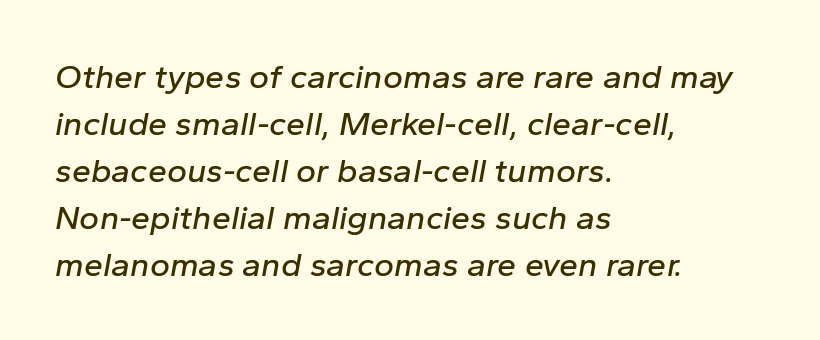
Underline: absent. Regarding leading, the lines here are spaced in the standard way. Looks like regular typesetting: each glyph gets only the width it needs. Compared with typical body copy, the letter spacing here is the same.
